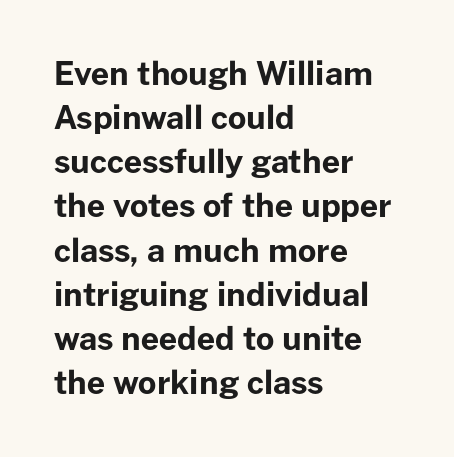
The line texture is even and compact thanks to regular tracking. Pretty heavy lettering here — definitely bold. These lines are rendered in a variable-pitch font. In terms of letterform style, serifs are entirely absent.
